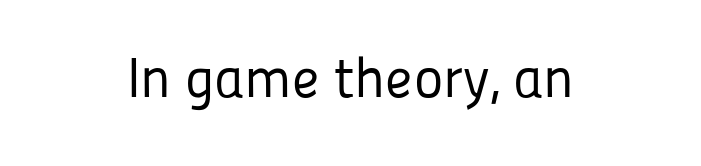
The image shows 56 px regular-weight sans-serif type, upright; set normal letter spacing, not underlined; low stroke contrast and a medium x-height.
